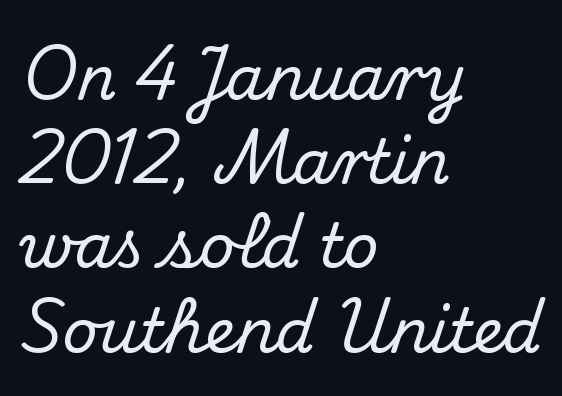
Q: Is the text italic (slanted)? A: Yes.
Q: Is the typeface a serif or a sans-serif typeface? A: Serif.
Q: Is the text underlined? A: No.
Q: How is the paragraph aligned? A: Left-aligned.
Q: Is the spacing between letters normal or unusually wide? A: Normal.
Q: Is the spacing between lines tight, normal or loose? A: Normal.
Q: Width (condensed, normal, or wide)? A: Normal.
Q: Stroke contrast? A: Medium.
Q: x-height? A: Small.
Q: Monospaced? A: No.
